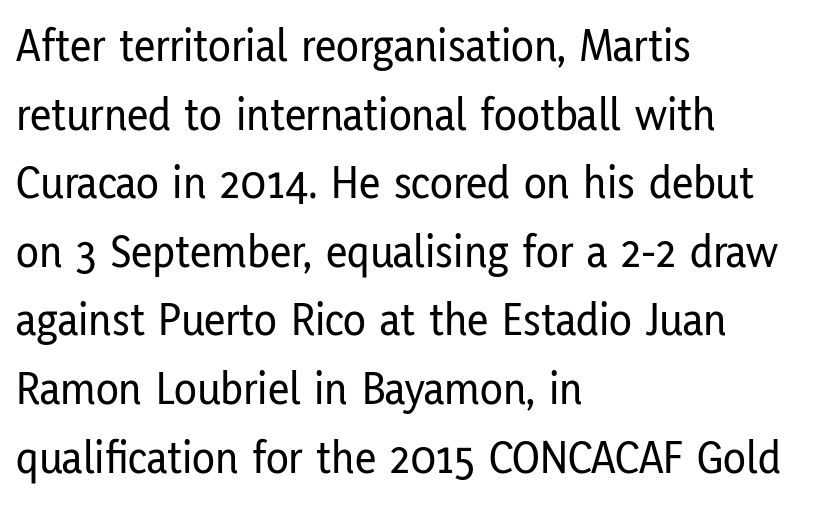
Q: Is the text italic (slanted)? A: No, it is upright.
Q: Is the typeface a serif or a sans-serif typeface? A: Sans-serif.
Q: Is the text underlined? A: No.
Q: How is the paragraph aligned? A: Left-aligned.
Q: Is the spacing between letters normal or unusually wide? A: Normal.
Q: Is the spacing between lines tight, normal or loose? A: Normal.
Q: Width (condensed, normal, or wide)? A: Condensed.
Q: Stroke contrast? A: Low.
Q: x-height? A: Medium.
Q: Monospaced? A: No.
